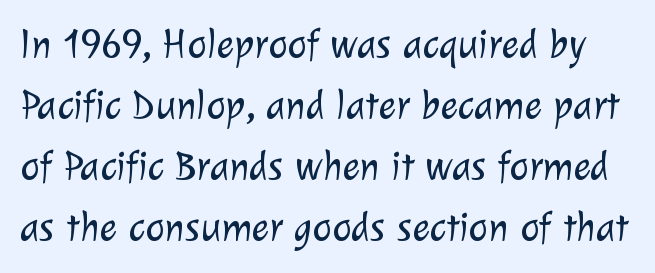
The letters advance in unequal steps, a hallmark of proportional type. Type without underlining. Does extra space separate the letters? No, they use regular spacing. Rows of type keep a routine distance in the vertical direction.
